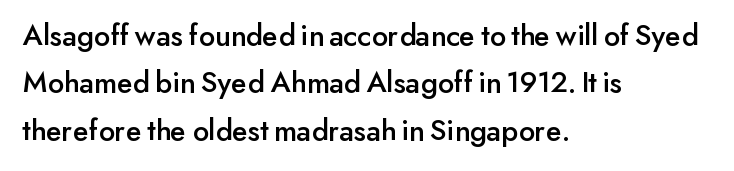
The image shows 31 px sans-serif type, upright; set left-aligned, normal line spacing (1.53x), normal letter spacing, not underlined; low stroke contrast and a small x-height.
